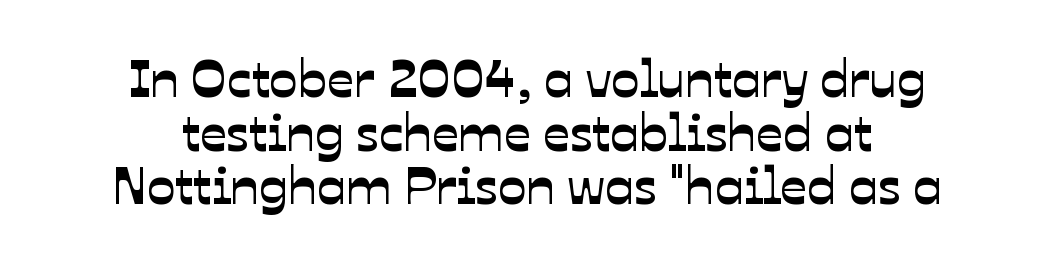
{"serif": "no", "width": "normal", "stroke_contrast": "low", "x_height": "medium", "monospaced": "no", "underline": "no", "align": "center", "line_spacing": "tight", "line_spacing_ratio": 1.01, "letter_spacing": "normal", "letter_spacing_em": 0.0, "glyph_px": 53}
